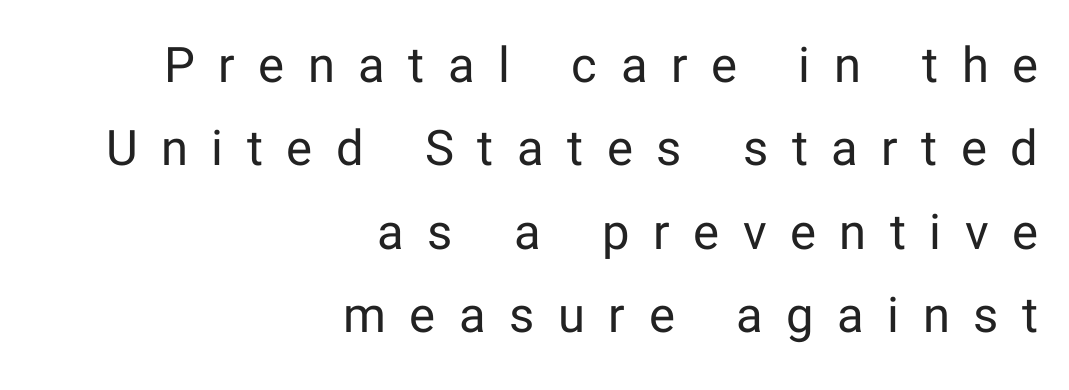
The image shows 49 px regular-weight sans-serif type, upright; set right-aligned, normal line spacing (1.7x), unusually wide letter spacing (+0.48 em), not underlined; low stroke contrast and a medium x-height.
